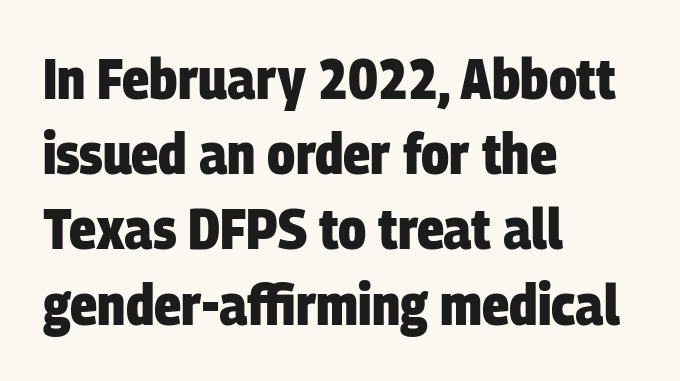
Q: Is the text bold? A: Yes.
Q: Is the typeface a serif or a sans-serif typeface? A: Sans-serif.
Q: Is the text underlined? A: No.
Q: How is the paragraph aligned? A: Left-aligned.
Q: Is the spacing between letters normal or unusually wide? A: Normal.
Q: Is the spacing between lines tight, normal or loose? A: Normal.
Q: Width (condensed, normal, or wide)? A: Condensed.
Q: Stroke contrast? A: Low.
Q: x-height? A: Large.
Q: Monospaced? A: No.
